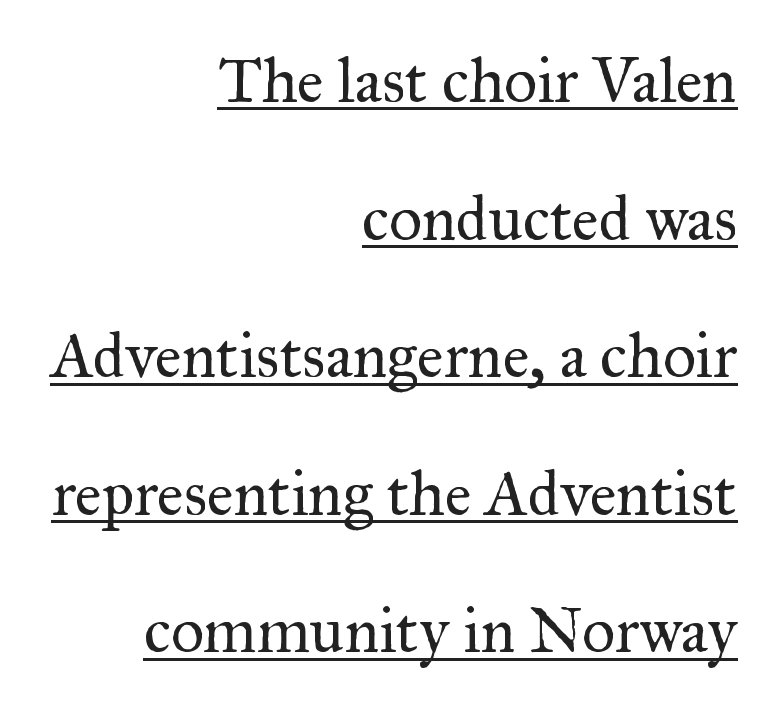
Style check: upright. Little horizontal feet cap the strokes, marking this as serif type. If you drew a ruler down the right edge, every line would touch it. Standard letterfit; no display-style spreading of the glyphs.
